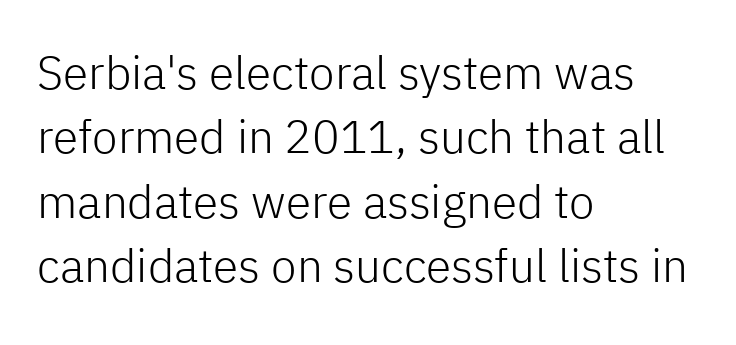
The image shows 46 px light sans-serif type, upright; set left-aligned, normal line spacing (1.4x), normal letter spacing, not underlined; low stroke contrast and a medium x-height.
